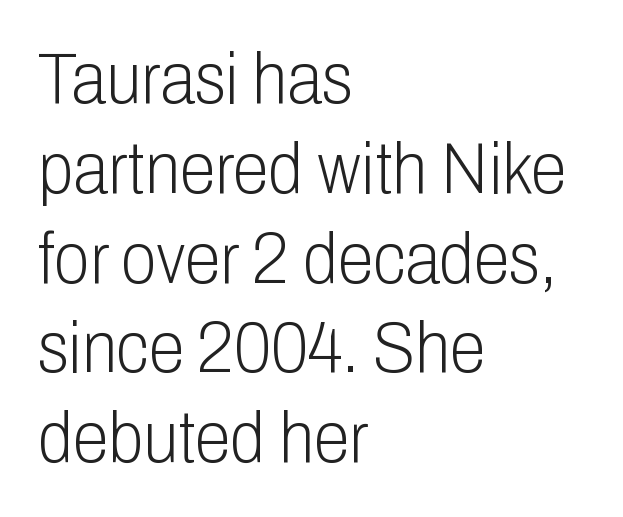
Spacing verdict: proportional, widths tailored to each character. No letter is thick-stroked: the sample isn't bold. Default kerning and tracking; the words read as compact shapes. Nope, no serifs anywhere on these letters. Does the lettering tilt? It doesn't — this is upright.
